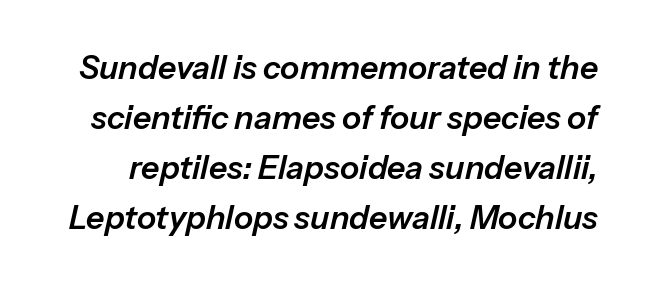
The lines sit at an ordinary, default distance from one another. Each word holds together tightly as a unit, with standard inter-letter gaps. Looks like regular typesetting: each glyph gets only the width it needs. The whole block is typeset with a tilt. Descenders are the only things crossing below the line.
